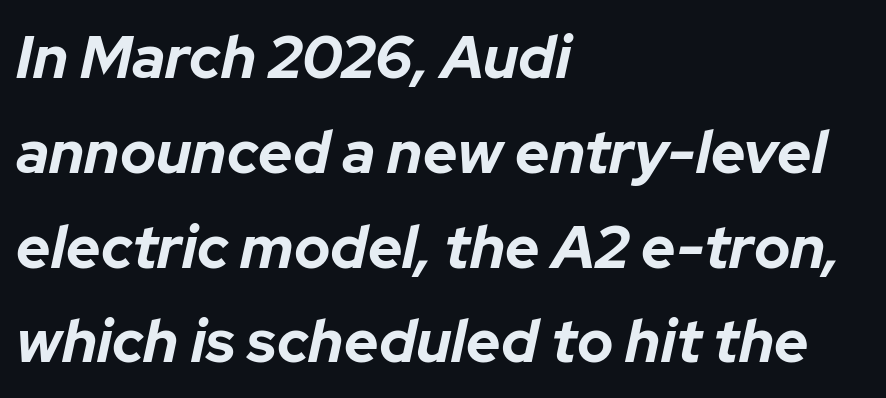
The image shows 60 px bold type, italic (leaning right); set left-aligned, normal line spacing (1.58x), normal letter spacing, not underlined; low stroke contrast and a medium x-height.
